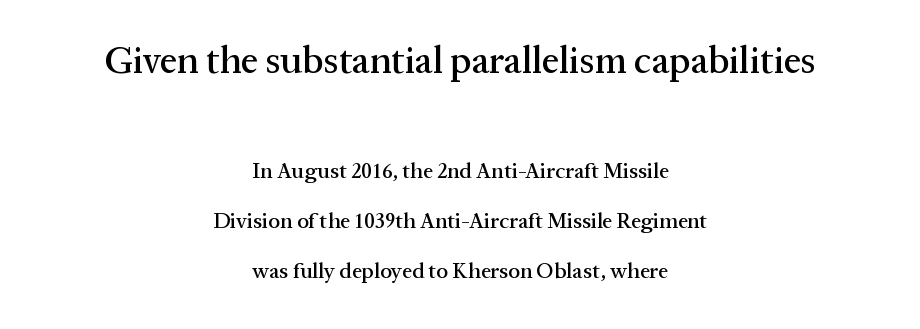
{"serif": "yes", "italic": "no", "width": "normal", "stroke_contrast": "medium", "x_height": "medium", "monospaced": "no", "underline": "no", "align": "center", "line_spacing": "loose", "line_spacing_ratio": 2.28, "letter_spacing": "normal", "letter_spacing_em": 0.0, "larger_block": "first", "size_ratio": 1.73, "glyph_px": 38}
